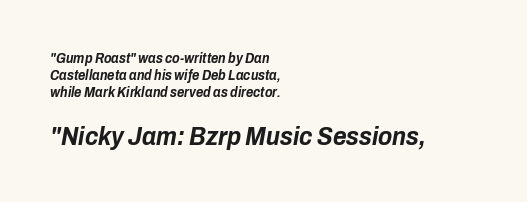
Q: Is the text bold? A: Yes.
Q: Is the text italic (slanted)? A: Yes, it leans right by about 10 degrees.
Q: Is the text underlined? A: No.
Q: How is the paragraph aligned? A: Left-aligned.
Q: Is the spacing between letters normal or unusually wide? A: Normal.
Q: Which block of text is set in a larger size, the first (top) or the second (bottom)? A: The second (bottom) one.
